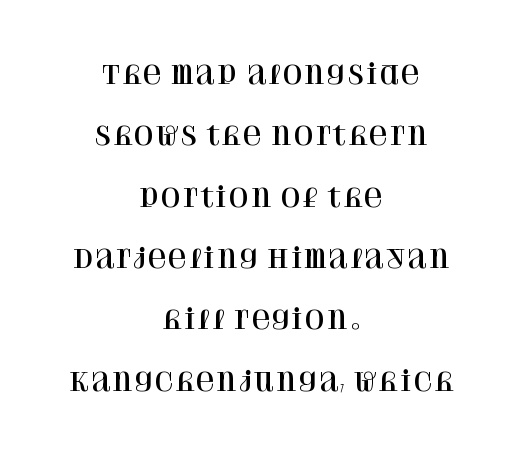
The image shows 26 px text type, upright; set centered, loose line spacing (2.36x), normal letter spacing, not underlined.
